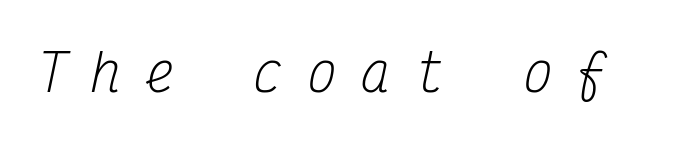
{"serif": "yes", "italic": "yes", "lean": "right", "slant_degrees": 12, "bold": "no", "weight": "regular", "width": "condensed", "stroke_contrast": "medium", "x_height": "medium", "monospaced": "yes", "underline": "no", "letter_spacing": "wide", "letter_spacing_em": 0.48, "glyph_px": 50}
